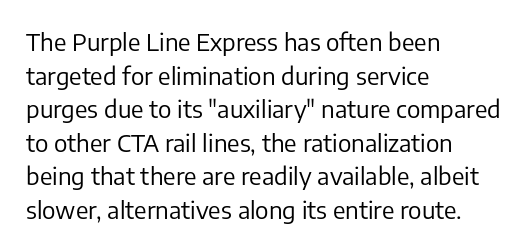
The image shows 24 px text type, upright; set left-aligned, normal line spacing (1.4x), normal letter spacing, not underlined.
